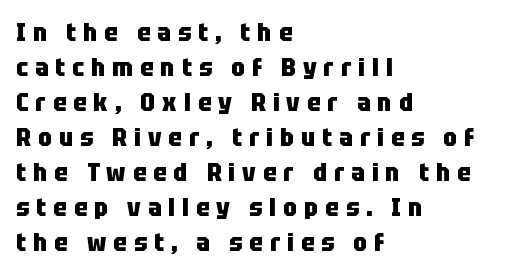
The image shows 25 px bold type, upright; set left-aligned, normal line spacing (1.4x), unusually wide letter spacing (+0.28 em), not underlined.
